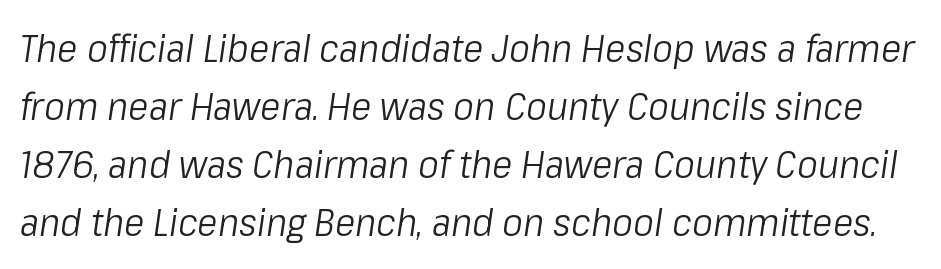
The rendering keeps characters at their native spacing. The space between consecutive lines is moderate. Varying glyph widths throughout — classic text-font behaviour. This sample uses an oblique cut, with every glyph tilted off the vertical.
